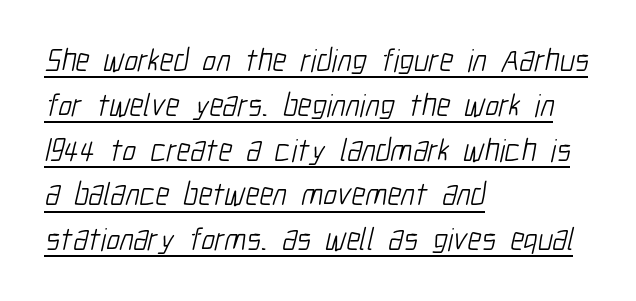
The type family on display is of the sans-serif kind. Reading down the block, your eye returns to a fixed left position each line. The passage shown is typed in a proportional face where columns would drift. Successive baselines arrive at the customary interval. The horizontal fit of the characters is conventional and even.
